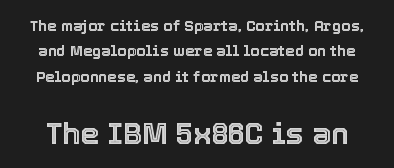
{"italic": "no", "width": "normal", "x_height": "medium", "monospaced": "no", "underline": "no", "line_spacing": "normal", "line_spacing_ratio": 1.69, "letter_spacing": "normal", "letter_spacing_em": 0.0, "larger_block": "second", "size_ratio": 2.0, "glyph_px": 30}
